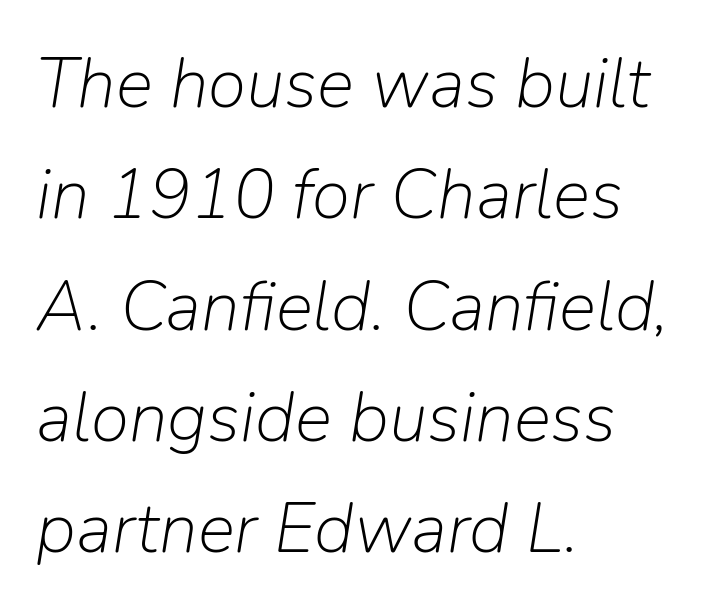
Q: Is the text bold? A: No.
Q: Is the text italic (slanted)? A: Yes, it leans right by about 9 degrees.
Q: Is the text underlined? A: No.
Q: How is the paragraph aligned? A: Left-aligned.
Q: Is the spacing between letters normal or unusually wide? A: Normal.
Q: Is the spacing between lines tight, normal or loose? A: Normal.
Q: Width (condensed, normal, or wide)? A: Normal.
Q: Stroke contrast? A: Low.
Q: x-height? A: Medium.
Q: Monospaced? A: No.
